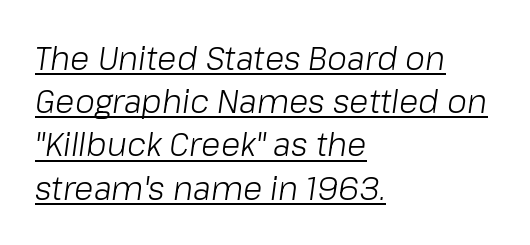
The text carries the slant typical of an italic or oblique font. Line starts are locked; line ends wander. Rows of type keep a routine distance in the vertical direction. Each word holds together tightly as a unit, with standard inter-letter gaps. The lettering is marked with a stroke running underneath it. Stroke thickness stays within the range of a standard reading face or lighter.
